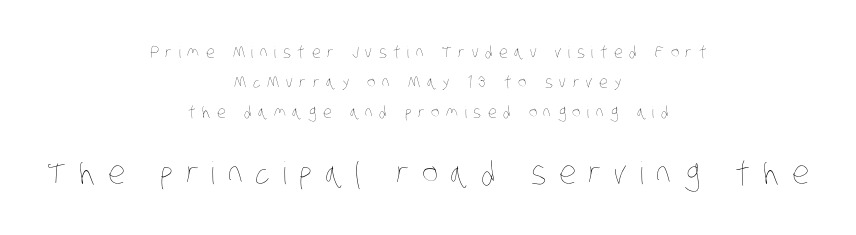
{"bold": "no", "weight": "thin", "width": "condensed", "stroke_contrast": "low", "x_height": "large", "monospaced": "no", "underline": "no", "align": "center", "line_spacing_ratio": 1.86, "letter_spacing": "wide", "letter_spacing_em": 0.41, "larger_block": "second", "size_ratio": 1.94, "glyph_px": 31}
